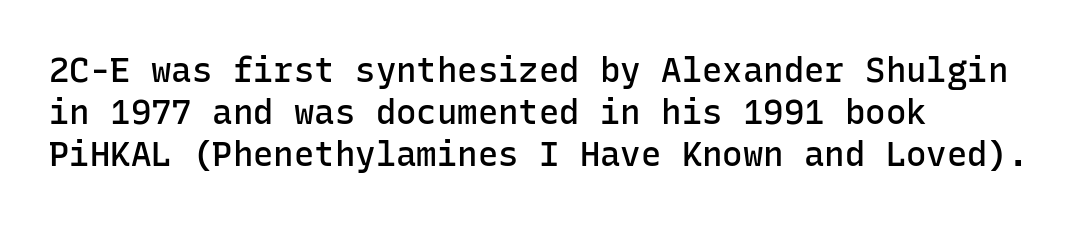
This is the in-between weight designers call semibold or demi. The letters march in equal steps, a hallmark of fixed-pitch type. Nobody drew a line under any word here. The axis of the letterforms is exactly vertical. A sans-serif font was chosen for this passage.
